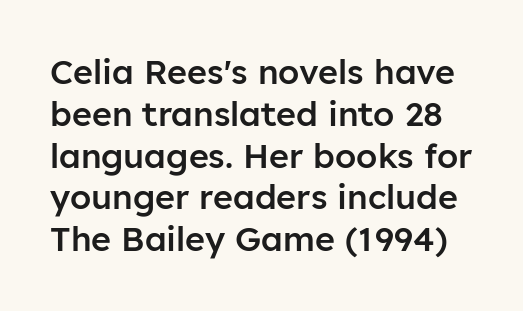
{"serif": "no", "italic": "no", "bold": "semi", "weight": "semibold", "width": "normal", "stroke_contrast": "low", "x_height": "medium", "monospaced": "no", "underline": "no", "line_spacing_ratio": 1.23, "letter_spacing": "normal", "letter_spacing_em": 0.0, "glyph_px": 34}
